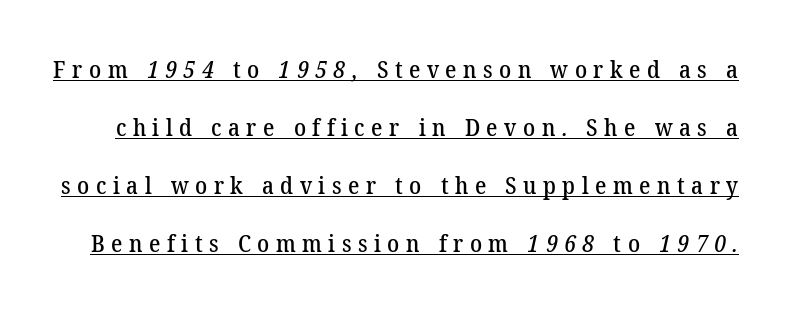
{"underline": "yes", "line_spacing": "loose", "line_spacing_ratio": 2.41, "letter_spacing": "wide", "letter_spacing_em": 0.27, "glyph_px": 24}
